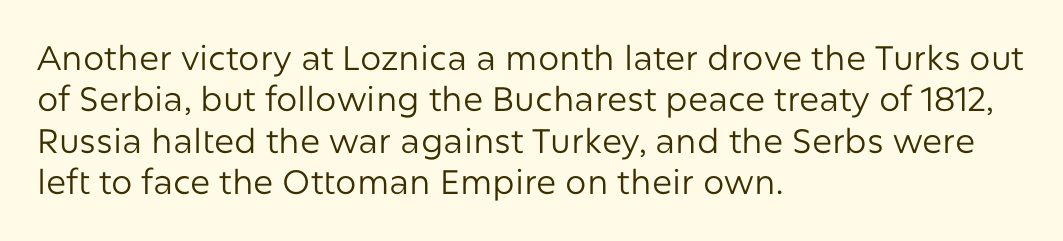
Heaviness? Minimal to ordinary, like unemphasized prose. Grotesque or geometric, the face here clearly has no serifs. Is there any slant? The stems are plumb. The glyphs are unaccompanied by any horizontal stroke below them. A typesetter would call this zero additional tracking.
